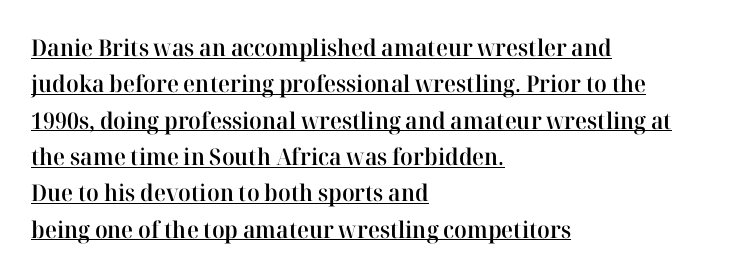
{"italic": "no", "bold": "semi", "underline": "yes", "align": "left", "line_spacing": "normal", "line_spacing_ratio": 1.58, "letter_spacing": "normal", "letter_spacing_em": 0.0, "glyph_px": 23}
